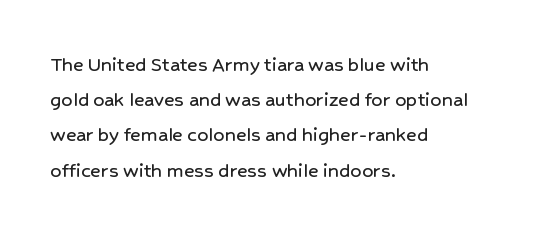
The face used here is rendered with its standard letterfit. A bare baseline throughout the passage. The compositor pushed each line to the left boundary. Regarding leading, the lines here are spaced in the standard way.
